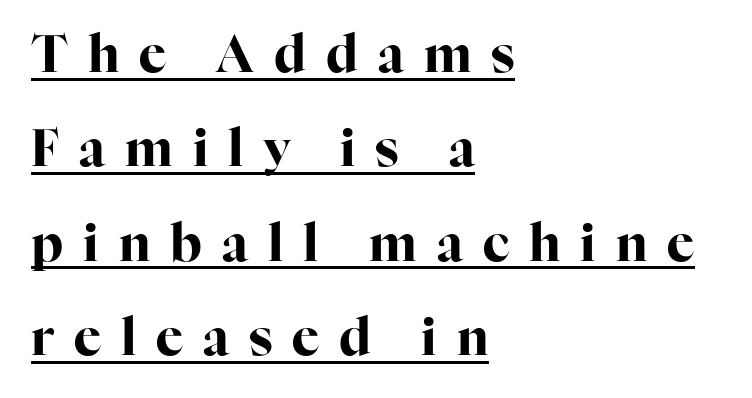
The image shows 51 px bold serif type, upright; set left-aligned, line spacing 1.85x, unusually wide letter spacing (+0.39 em), underlined; high stroke contrast and a medium x-height.
